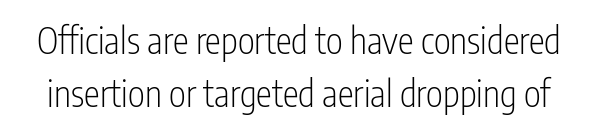
Each letter keeps its own natural width here, so spacing adapts to shape. Unbolded letterforms with no extra heft. The rows are spaced the way most documents space them. Nobody touched the tracking dial on this one. A roman cut, with each character standing at attention.
